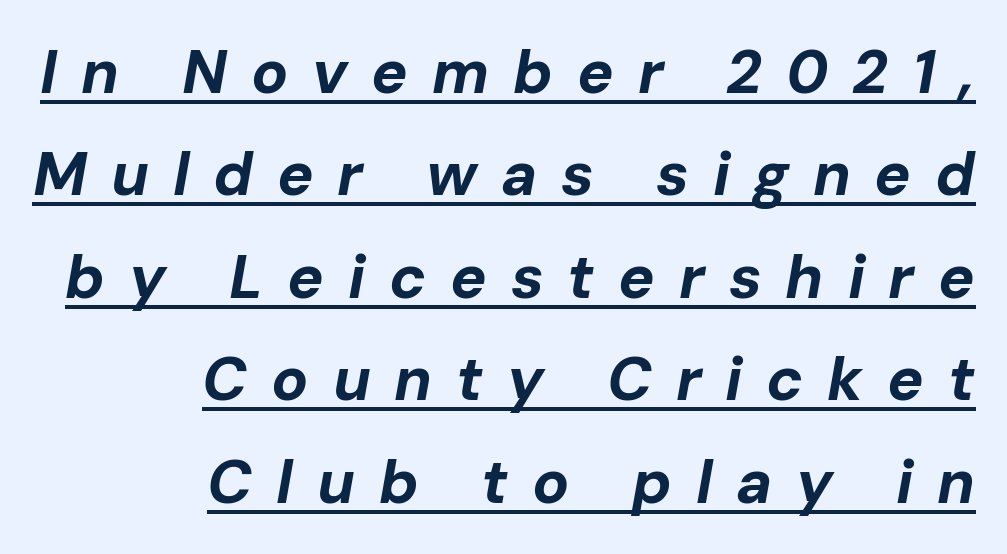
The image shows 61 px bold type, italic (leaning right); set right-aligned, normal line spacing (1.68x), unusually wide letter spacing (+0.39 em), underlined; low stroke contrast and a medium x-height.
